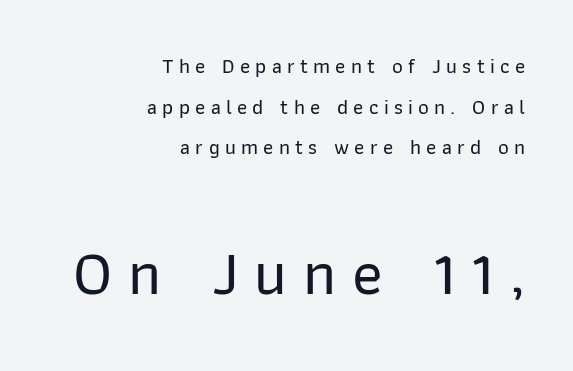
The image shows 63 px sans-serif type, upright; set right-aligned, loose line spacing (1.94x), unusually wide letter spacing (+0.25 em), not underlined; the second (bottom) block is 3.0x larger; low stroke contrast and a medium x-height.
